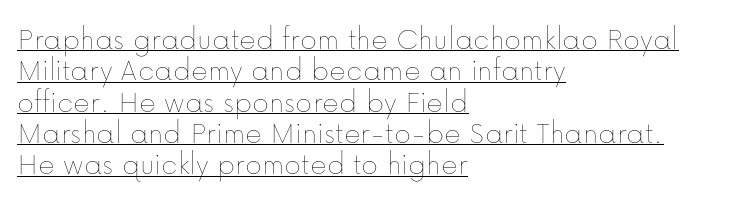
Notice how the stems are strictly vertical — no italics here. These characters rest on top of a visible drawn line. Spacing verdict: proportional, widths tailored to each character. The weight would be labelled regular, book, light, or lighter still. Words appear dense and cohesive because spacing is normal. Regarding leading, the lines here are crowded together.
